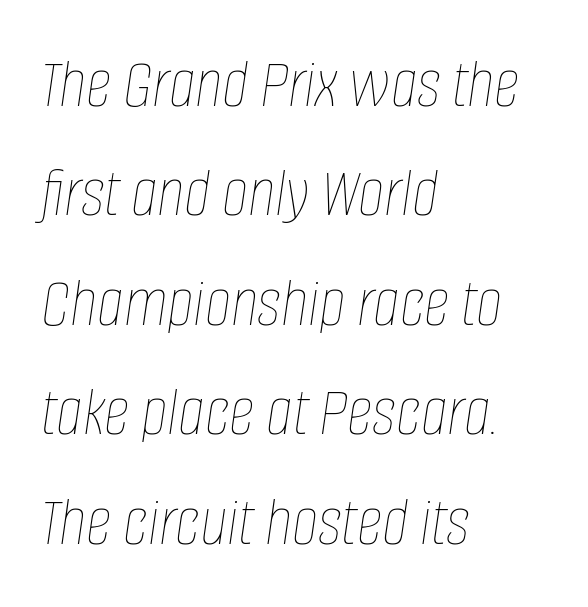
{"italic": "yes", "lean": "right", "slant_degrees": 8, "bold": "no", "weight": "thin", "width": "condensed", "stroke_contrast": "low", "x_height": "large", "monospaced": "no", "underline": "no", "align": "left", "line_spacing": "normal", "line_spacing_ratio": 1.52, "letter_spacing": "normal", "letter_spacing_em": 0.0, "glyph_px": 72}
